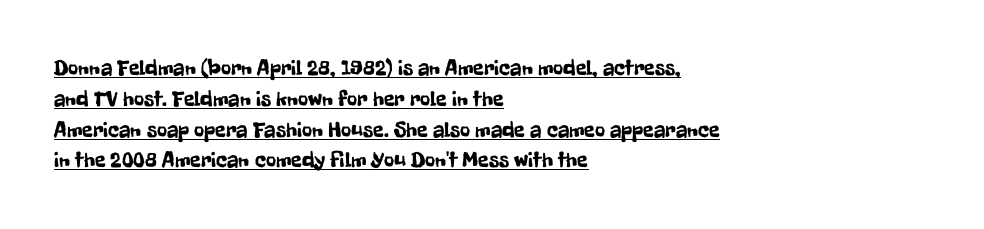
{"italic": "no", "underline": "yes", "align": "left", "line_spacing": "normal", "line_spacing_ratio": 1.4, "letter_spacing": "normal", "letter_spacing_em": 0.0, "glyph_px": 22}
